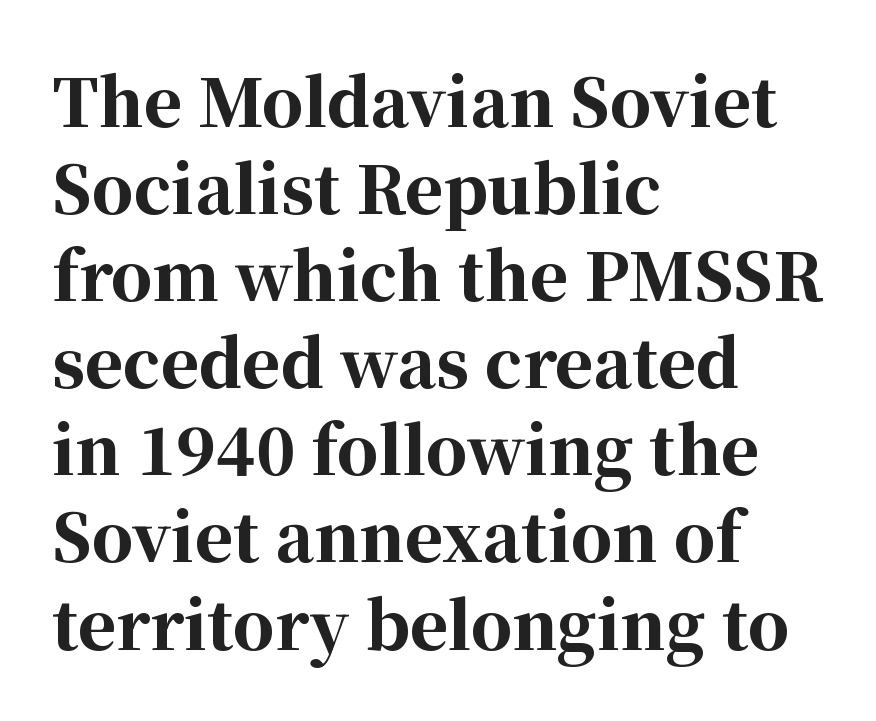
Tall strokes in this sample are plumb rather than angled. No word sits above an underline. On the weight axis this lands at bold, roughly 700. The space between consecutive lines is moderate.
